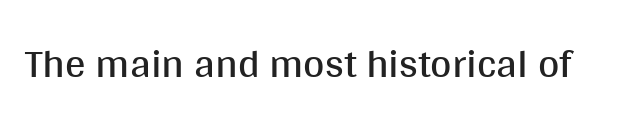
Q: Is the text bold? A: No.
Q: Is the text italic (slanted)? A: No, it is upright.
Q: Is the typeface a serif or a sans-serif typeface? A: Sans-serif.
Q: Is the text underlined? A: No.
Q: Is the spacing between letters normal or unusually wide? A: Normal.
Q: Width (condensed, normal, or wide)? A: Normal.
Q: Stroke contrast? A: Medium.
Q: x-height? A: Large.
Q: Monospaced? A: No.
